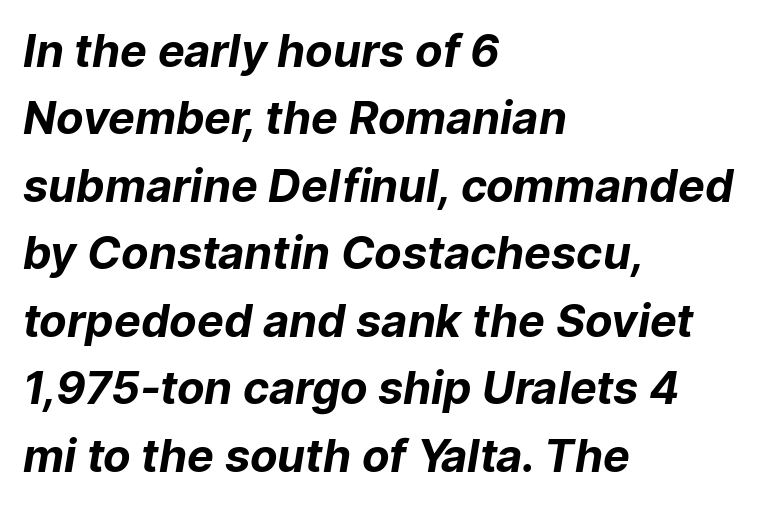
Q: Is the text bold? A: Yes.
Q: Is the typeface a serif or a sans-serif typeface? A: Sans-serif.
Q: Is the text underlined? A: No.
Q: How is the paragraph aligned? A: Left-aligned.
Q: Is the spacing between letters normal or unusually wide? A: Normal.
Q: Is the spacing between lines tight, normal or loose? A: Normal.
Q: Width (condensed, normal, or wide)? A: Normal.
Q: Stroke contrast? A: Low.
Q: x-height? A: Medium.
Q: Monospaced? A: No.
